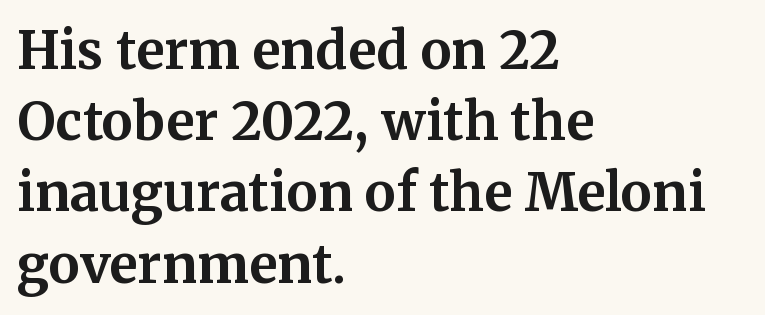
Old-style or modern, the face here clearly has serifs. The space beneath each line is pristine and unruled. The passage shown has conventional tracking throughout. Upright lettering throughout. Varying glyph widths throughout — classic text-font behaviour. The text block is weighted toward the left margin, trailing off unevenly rightward.
